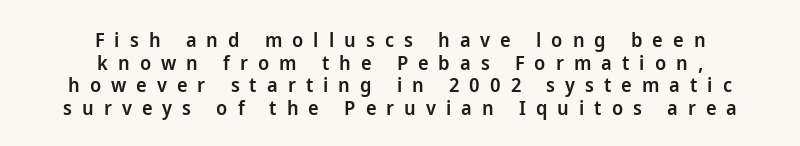
The image shows 20 px text type, upright; set centered, tight line spacing (1.13x), unusually wide letter spacing (+0.5 em), not underlined.
